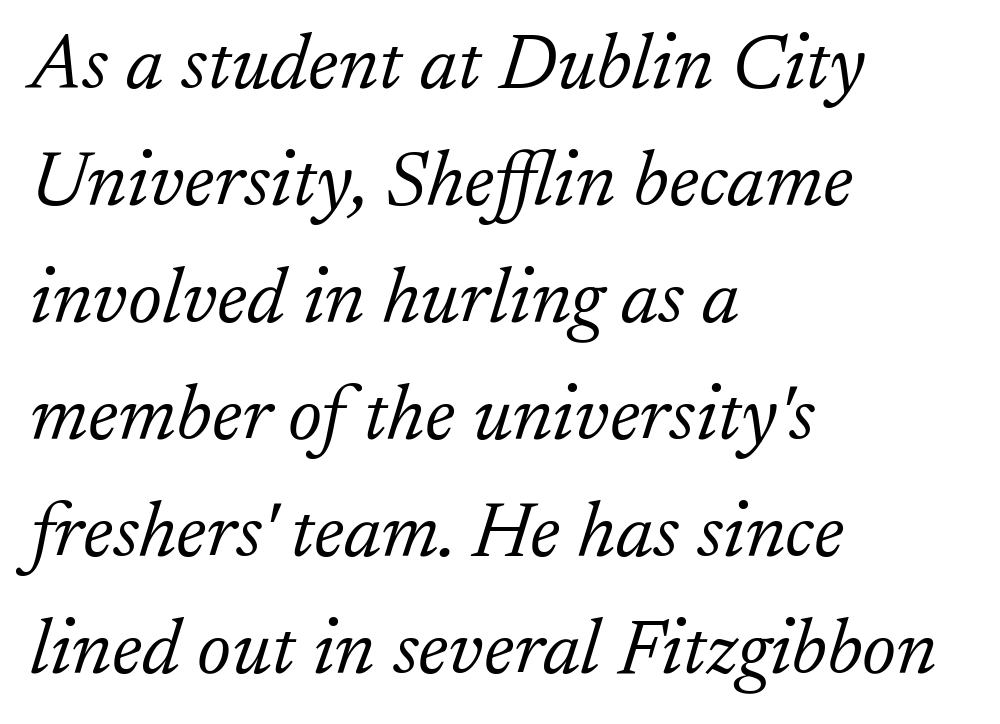
Students, note that the glyphs here touch the page at normal intervals. Old-style or modern, the face here clearly has serifs. Designer's note — italics engaged. These lines are set flush left with a ragged right edge. Letters rest on an invisible, unmarked baseline.
